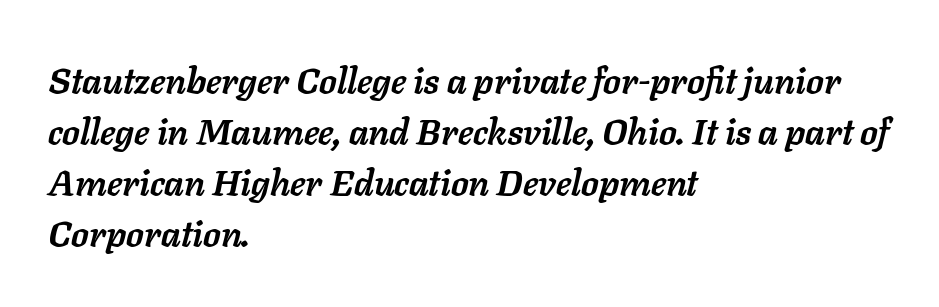
Q: Is the text bold? A: Yes.
Q: Is the text italic (slanted)? A: Yes, it leans right by about 11 degrees.
Q: Is the text underlined? A: No.
Q: How is the paragraph aligned? A: Left-aligned.
Q: Is the spacing between letters normal or unusually wide? A: Normal.
Q: Is the spacing between lines tight, normal or loose? A: Normal.
Q: Width (condensed, normal, or wide)? A: Normal.
Q: Stroke contrast? A: Low.
Q: x-height? A: Medium.
Q: Monospaced? A: No.
